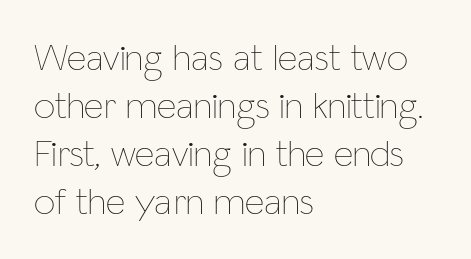
Counters stay open thanks to moderate or lighter strokes. Descenders hang freely into open space. The face used here is rendered with its standard letterfit. Each letter keeps its own natural width here, so spacing adapts to shape. Line spacing here is normal.
